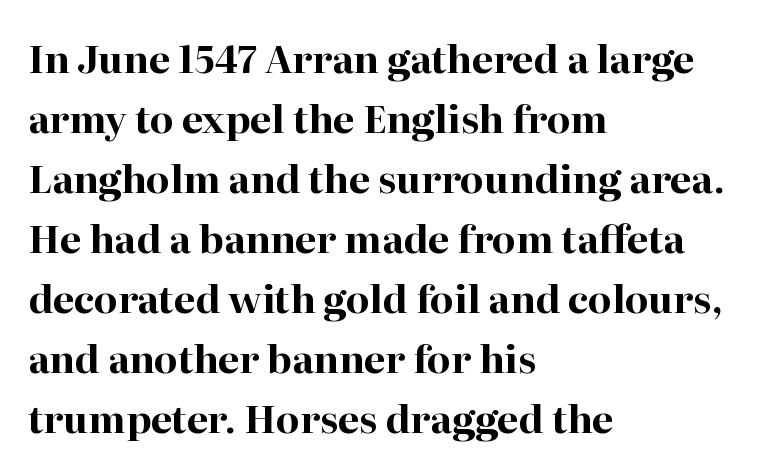
The image shows 38 px bold serif type, upright; set left-aligned, normal line spacing (1.58x), normal letter spacing, not underlined; high stroke contrast and a medium x-height.
